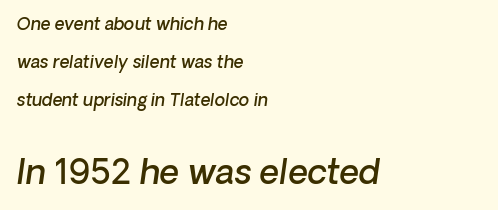
The image shows 34 px semibold type, italic (leaning right); set left-aligned, loose line spacing (2.23x), normal letter spacing, not underlined; the second (bottom) block is 2.0x larger; low stroke contrast and a medium x-height.
